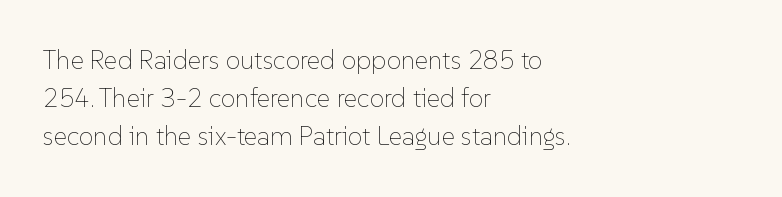
The image shows 26 px text type, upright; set left-aligned, normal line spacing (1.47x), normal letter spacing, not underlined.
